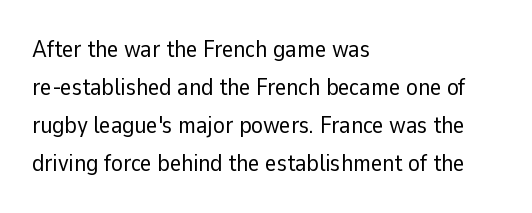
{"italic": "no", "bold": "no", "underline": "no", "align": "left", "line_spacing": "normal", "line_spacing_ratio": 1.59, "letter_spacing": "normal", "letter_spacing_em": 0.0, "glyph_px": 24}
